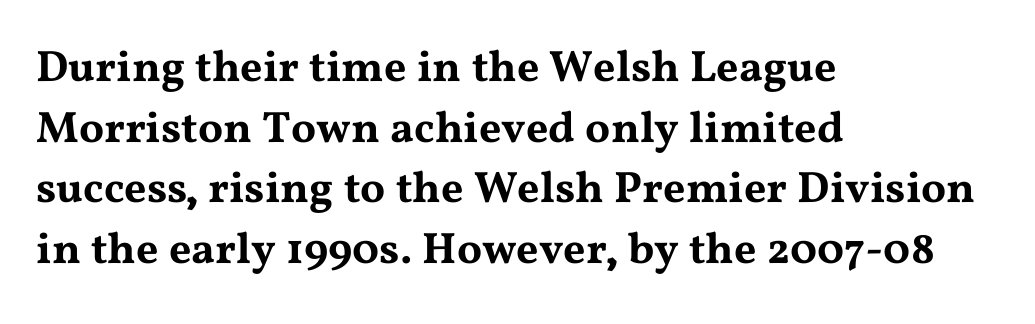
Q: Is the text italic (slanted)? A: No, it is upright.
Q: Is the typeface a serif or a sans-serif typeface? A: Serif.
Q: Is the text underlined? A: No.
Q: How is the paragraph aligned? A: Left-aligned.
Q: Is the spacing between letters normal or unusually wide? A: Normal.
Q: Is the spacing between lines tight, normal or loose? A: Normal.
Q: Width (condensed, normal, or wide)? A: Wide.
Q: Stroke contrast? A: Medium.
Q: x-height? A: Medium.
Q: Monospaced? A: No.
